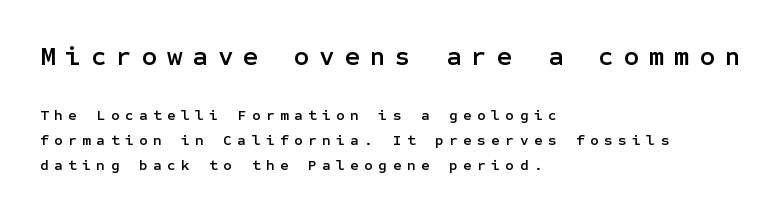
The image shows 27 px text type, upright; set left-aligned, normal line spacing (1.65x), unusually wide letter spacing (+0.36 em), not underlined; the first (top) block is 1.8x larger.
